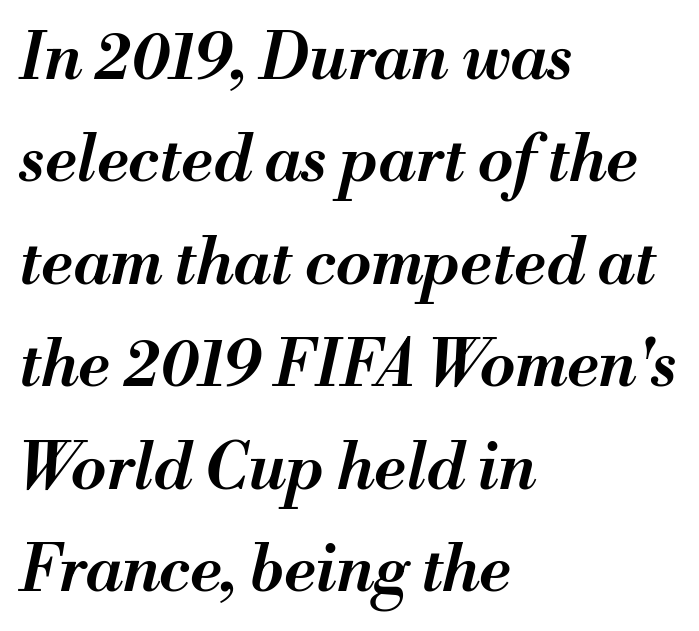
The image shows 64 px semibold type, italic (leaning right); set left-aligned, normal line spacing (1.6x), normal letter spacing, not underlined; medium stroke contrast and a small x-height.
